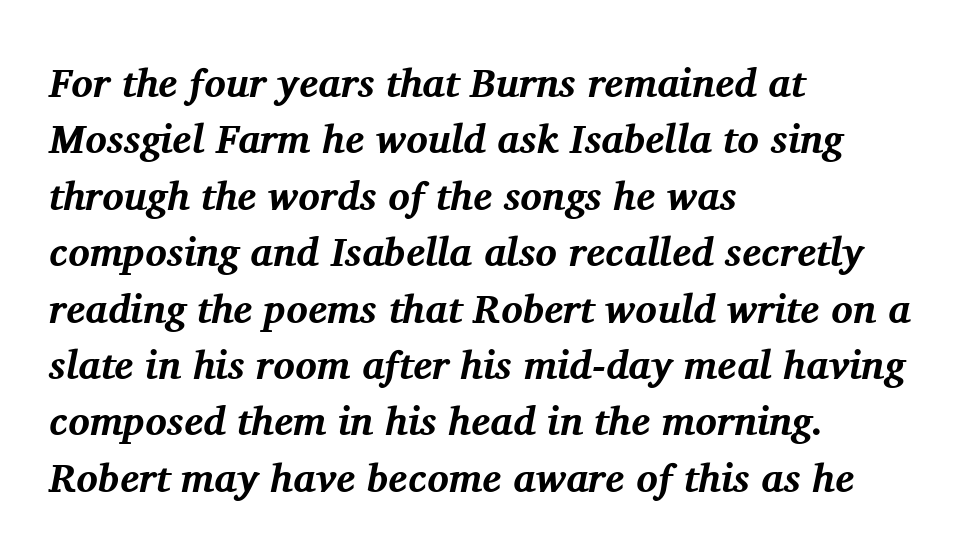
The image shows 40 px bold serif type, italic (leaning right); set left-aligned, normal line spacing (1.41x), normal letter spacing, not underlined; medium stroke contrast and a medium x-height.
